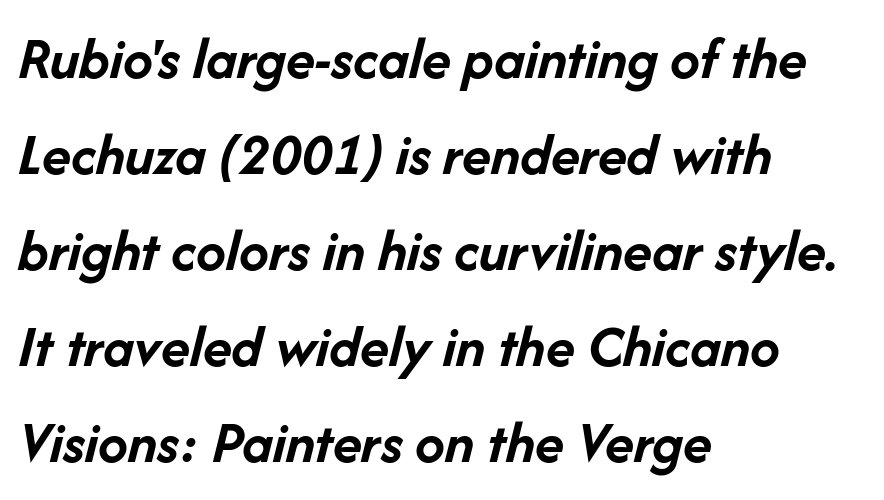
Q: Is the text bold? A: Yes.
Q: Is the text italic (slanted)? A: Yes, it leans right by about 14 degrees.
Q: Is the text underlined? A: No.
Q: How is the paragraph aligned? A: Left-aligned.
Q: Is the spacing between letters normal or unusually wide? A: Normal.
Q: Is the spacing between lines tight, normal or loose? A: Normal.
Q: Width (condensed, normal, or wide)? A: Normal.
Q: Stroke contrast? A: Low.
Q: x-height? A: Medium.
Q: Monospaced? A: No.
